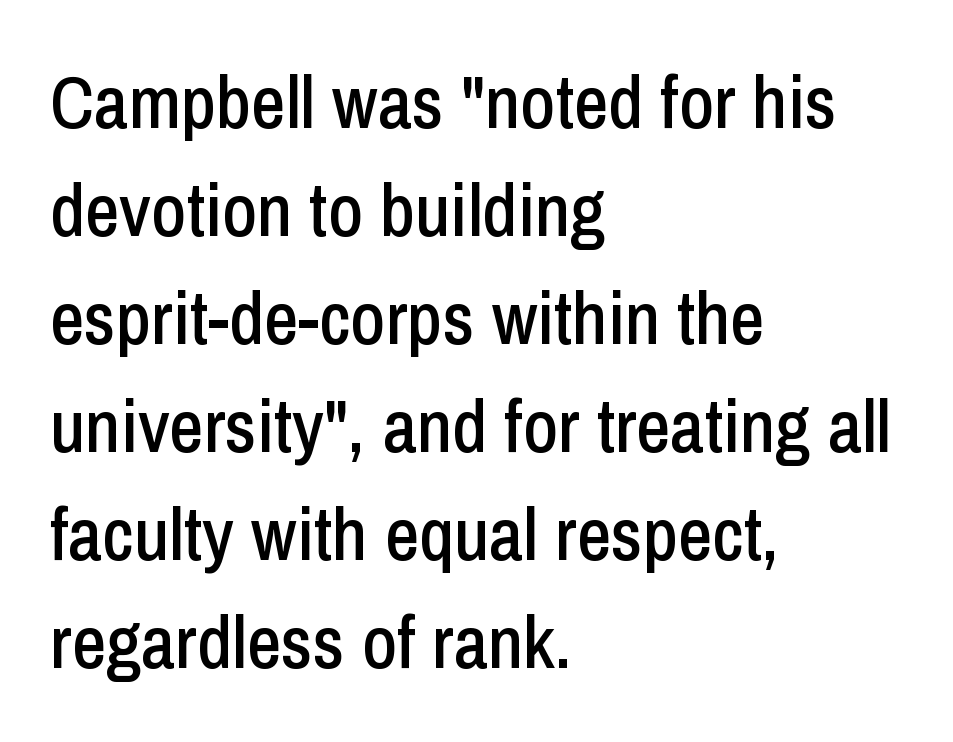
Q: Is the text italic (slanted)? A: No, it is upright.
Q: Is the typeface a serif or a sans-serif typeface? A: Sans-serif.
Q: Is the text underlined? A: No.
Q: How is the paragraph aligned? A: Left-aligned.
Q: Is the spacing between letters normal or unusually wide? A: Normal.
Q: Is the spacing between lines tight, normal or loose? A: Normal.
Q: Width (condensed, normal, or wide)? A: Condensed.
Q: Stroke contrast? A: Low.
Q: x-height? A: Medium.
Q: Monospaced? A: No.
